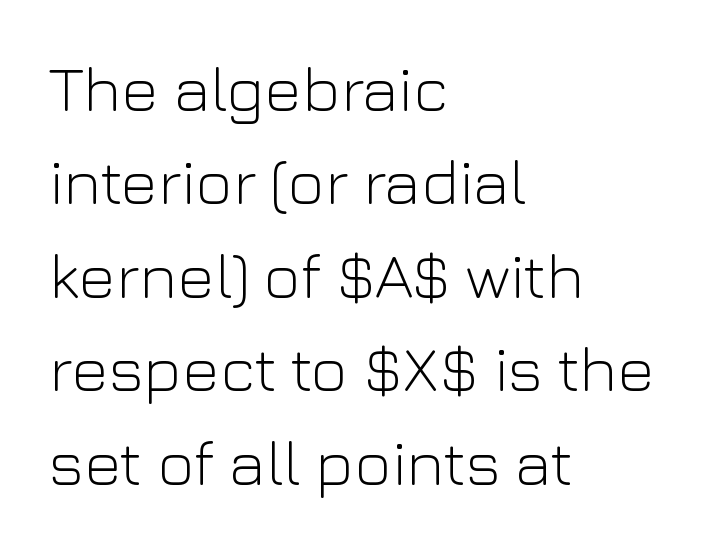
{"serif": "no", "italic": "no", "bold": "no", "weight": "light", "width": "normal", "stroke_contrast": "low", "x_height": "medium", "monospaced": "no", "underline": "no", "align": "left", "line_spacing": "normal", "line_spacing_ratio": 1.46, "letter_spacing": "normal", "letter_spacing_em": 0.0, "glyph_px": 64}
